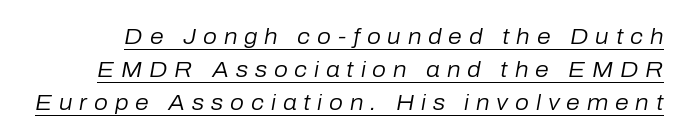
The passage shown leans; its letterforms are oblique. Unbolded letterforms with no extra heft. Check the space under the baseline: a stroke is drawn there. Honestly, the row spacing looks completely unremarkable. Someone cranked the tracking dial way up on this one.
